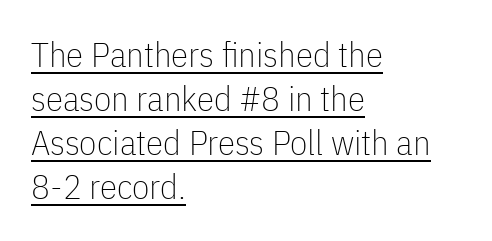
The strokes are not fattened; the text isn't bold. To sum up the face: it is a sans, with no serifs. This is underlined copy, the kind a proofreader might mark for attention. Between one letter and the next there's only the usual sliver of space.
